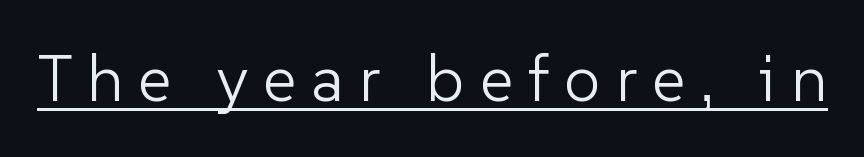
{"serif": "no", "italic": "no", "bold": "no", "weight": "light", "width": "normal", "stroke_contrast": "low", "x_height": "medium", "monospaced": "no", "underline": "yes", "letter_spacing": "wide", "letter_spacing_em": 0.23, "glyph_px": 65}
